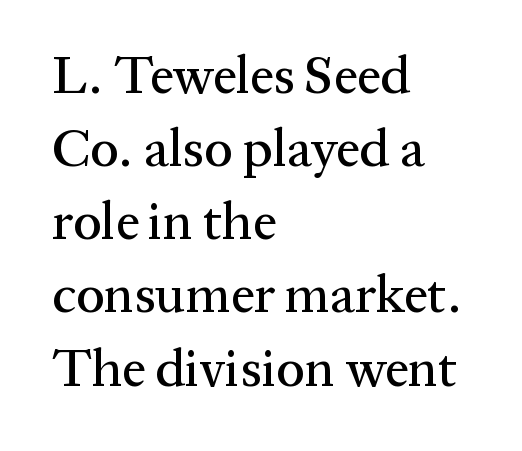
Q: Is the text italic (slanted)? A: No, it is upright.
Q: Is the typeface a serif or a sans-serif typeface? A: Serif.
Q: Is the text underlined? A: No.
Q: How is the paragraph aligned? A: Left-aligned.
Q: Is the spacing between letters normal or unusually wide? A: Normal.
Q: Is the spacing between lines tight, normal or loose? A: Normal.
Q: Width (condensed, normal, or wide)? A: Normal.
Q: Stroke contrast? A: Medium.
Q: x-height? A: Medium.
Q: Monospaced? A: No.
